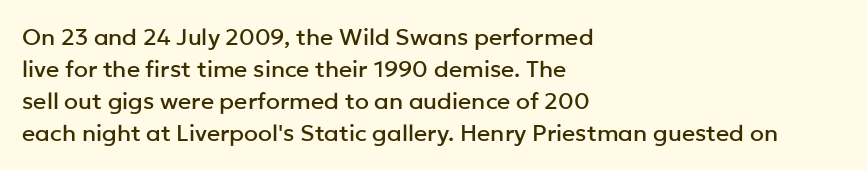
Q: Is the text italic (slanted)? A: No, it is upright.
Q: Is the text underlined? A: No.
Q: How is the paragraph aligned? A: Left-aligned.
Q: Is the spacing between letters normal or unusually wide? A: Normal.
Q: Is the spacing between lines tight, normal or loose? A: Normal.
